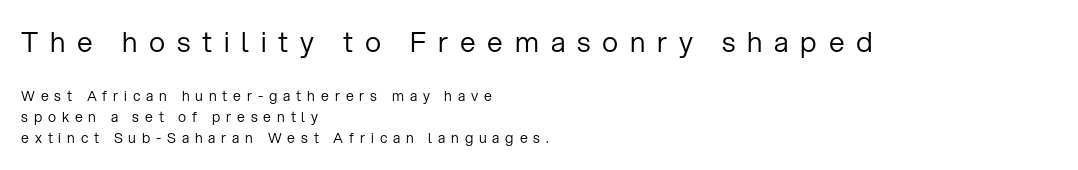
Character widths vary here, with narrow letters taking less room than wide ones. Vertical strokes here are truly vertical. A student would call this left alignment; a typographer would say flush left, rag right. The emphasis by scale lands on block number one, above. A normal amount of white space separates one row of letters from the next. The letterforms stand isolated, each surrounded by extra space.
